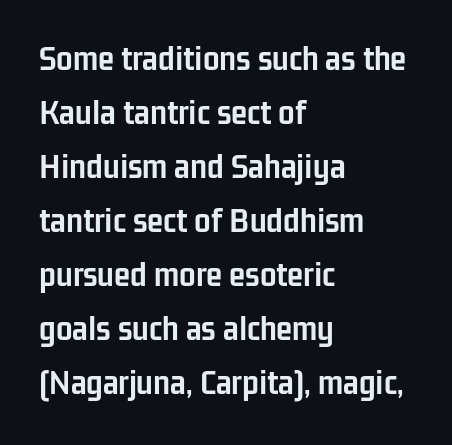
Q: Is the text bold? A: Yes.
Q: Is the text italic (slanted)? A: No, it is upright.
Q: Is the typeface a serif or a sans-serif typeface? A: Sans-serif.
Q: Is the text underlined? A: No.
Q: How is the paragraph aligned? A: Left-aligned.
Q: Is the spacing between letters normal or unusually wide? A: Normal.
Q: Is the spacing between lines tight, normal or loose? A: Normal.
Q: Width (condensed, normal, or wide)? A: Condensed.
Q: Stroke contrast? A: Low.
Q: x-height? A: Medium.
Q: Monospaced? A: No.
